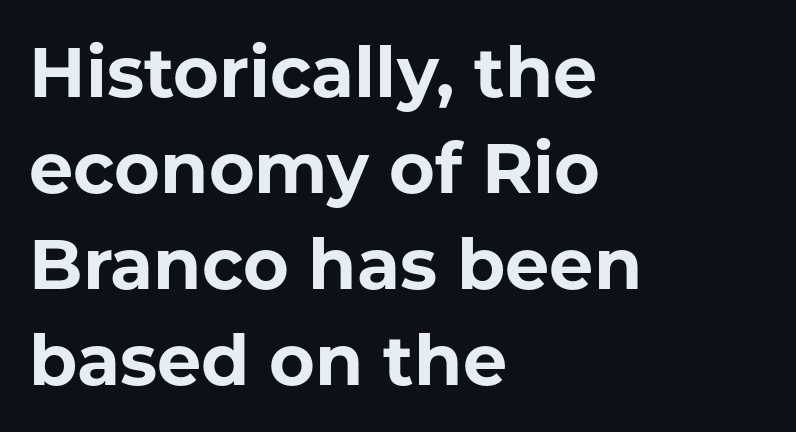
The font's upright variant was chosen for this text. In terms of weight, the rendering is a true, heavy bold. Unmarked baselines from the first word to the last. I'd call this a sans setting — the letters go barefoot. These lines stack with their left ends in a neat column. Honestly, the row spacing looks completely unremarkable.
